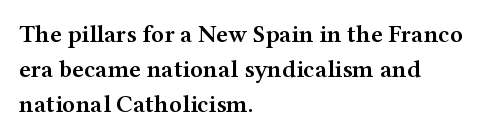
{"italic": "no", "bold": "semi", "underline": "no", "align": "left", "line_spacing": "normal", "line_spacing_ratio": 1.4, "letter_spacing": "normal", "letter_spacing_em": 0.0, "glyph_px": 25}
